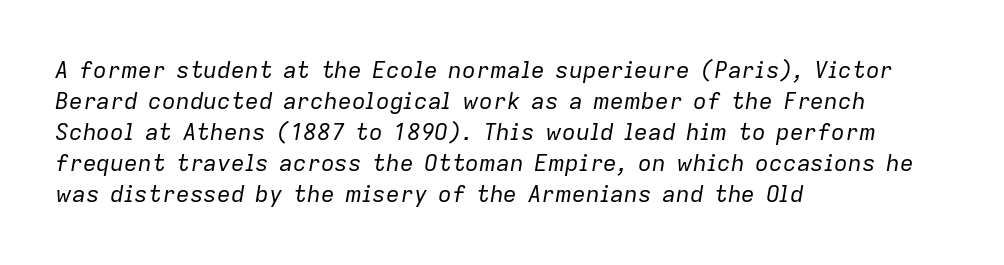
Q: Is the text bold? A: No.
Q: Is the text italic (slanted)? A: Yes, it leans right by about 9 degrees.
Q: Is the text underlined? A: No.
Q: How is the paragraph aligned? A: Left-aligned.
Q: Is the spacing between letters normal or unusually wide? A: Normal.
Q: Is the spacing between lines tight, normal or loose? A: Normal.
